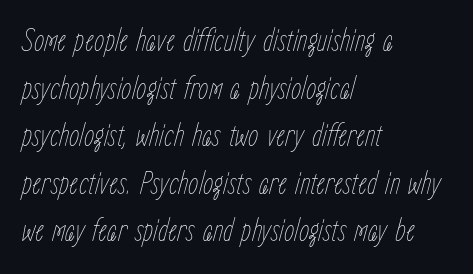
Note the varied advance widths — an 'i' is clearly narrower than an 'm'. The baseline area is clear. Tracking value appears to be zero — textbook default spacing. Is the type heavy? It reads as light-to-regular instead. The typesetter chose a ragged-right arrangement here.
